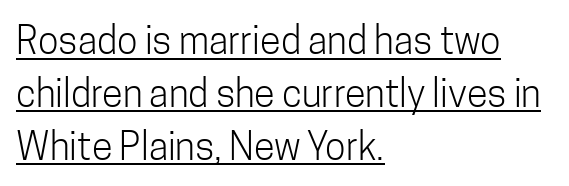
{"serif": "no", "italic": "no", "bold": "no", "weight": "light", "width": "condensed", "stroke_contrast": "low", "x_height": "medium", "monospaced": "no", "underline": "yes", "align": "left", "line_spacing": "normal", "line_spacing_ratio": 1.39, "letter_spacing": "normal", "letter_spacing_em": 0.0, "glyph_px": 38}
